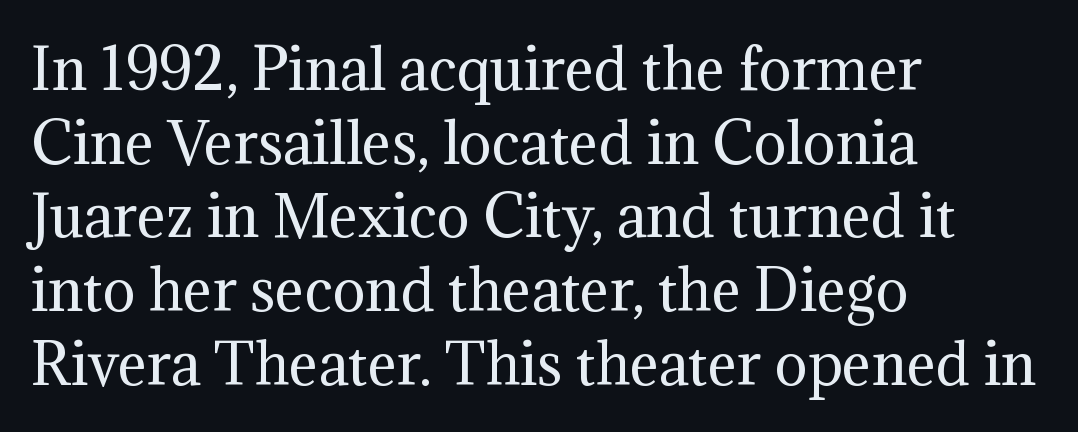
The image shows 55 px regular-weight serif type, upright; set left-aligned, normal line spacing (1.34x), normal letter spacing, not underlined; medium stroke contrast and a medium x-height.
